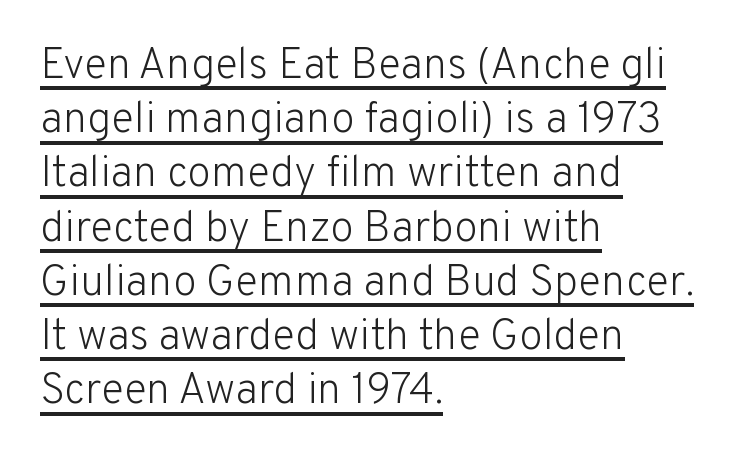
Q: Is the text bold? A: No.
Q: Is the text italic (slanted)? A: No, it is upright.
Q: Is the typeface a serif or a sans-serif typeface? A: Sans-serif.
Q: Is the text underlined? A: Yes.
Q: How is the paragraph aligned? A: Left-aligned.
Q: Is the spacing between letters normal or unusually wide? A: Normal.
Q: Is the spacing between lines tight, normal or loose? A: Normal.
Q: Width (condensed, normal, or wide)? A: Normal.
Q: Stroke contrast? A: Low.
Q: x-height? A: Medium.
Q: Monospaced? A: No.
